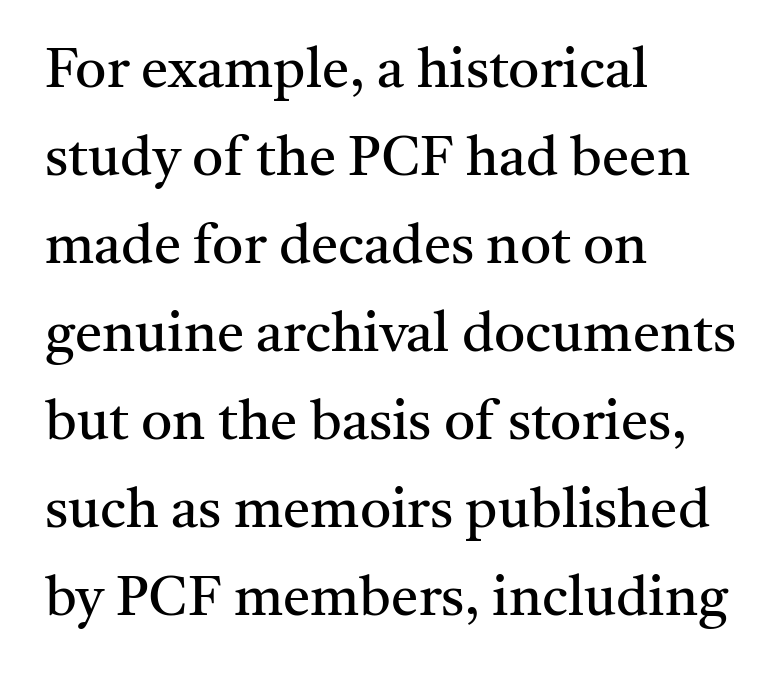
The specimen omits any rule beneath the text block's lines. The letters carry serifs — small finishing strokes at the ends of their stems. Is this a fixed-width face? No — the glyphs have proportional, varying widths. Counters stay open thanks to moderate or lighter strokes. Layout note: lines flush left.
